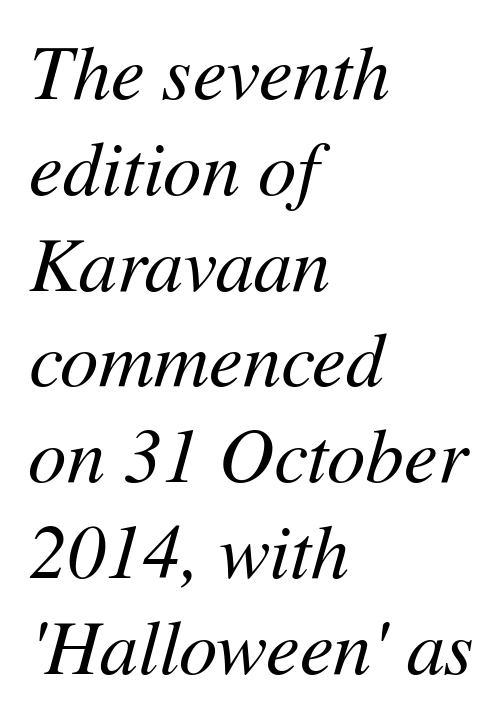
Q: Is the text bold? A: No.
Q: Is the text italic (slanted)? A: Yes, it leans right by about 11 degrees.
Q: Is the text underlined? A: No.
Q: How is the paragraph aligned? A: Left-aligned.
Q: Is the spacing between letters normal or unusually wide? A: Normal.
Q: Is the spacing between lines tight, normal or loose? A: Normal.
Q: Width (condensed, normal, or wide)? A: Normal.
Q: Stroke contrast? A: Medium.
Q: x-height? A: Medium.
Q: Monospaced? A: No.
